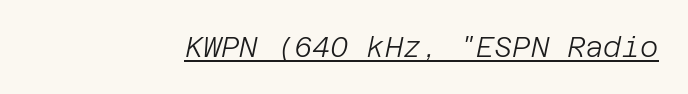
{"italic": "yes", "lean": "right", "slant_degrees": 12, "bold": "no", "weight": "light", "width": "normal", "stroke_contrast": "low", "x_height": "large", "underline": "yes", "letter_spacing": "normal", "letter_spacing_em": 0.0, "glyph_px": 28}
